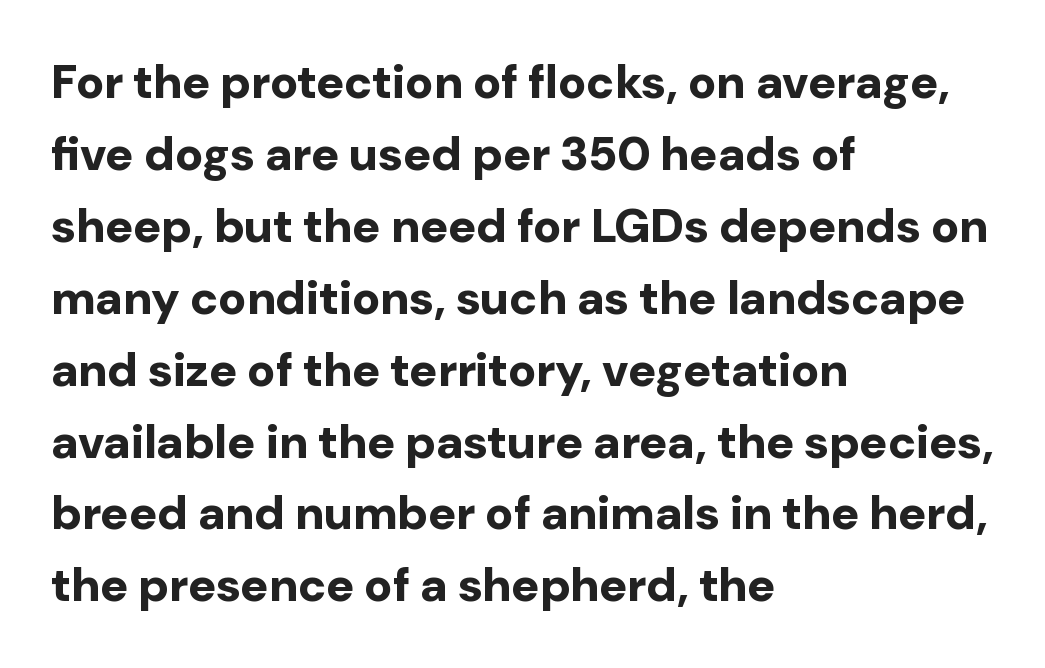
Q: Is the text bold? A: Yes.
Q: Is the text italic (slanted)? A: No, it is upright.
Q: Is the typeface a serif or a sans-serif typeface? A: Sans-serif.
Q: Is the text underlined? A: No.
Q: How is the paragraph aligned? A: Left-aligned.
Q: Is the spacing between letters normal or unusually wide? A: Normal.
Q: Is the spacing between lines tight, normal or loose? A: Normal.
Q: Width (condensed, normal, or wide)? A: Normal.
Q: Stroke contrast? A: Low.
Q: x-height? A: Medium.
Q: Monospaced? A: No.
